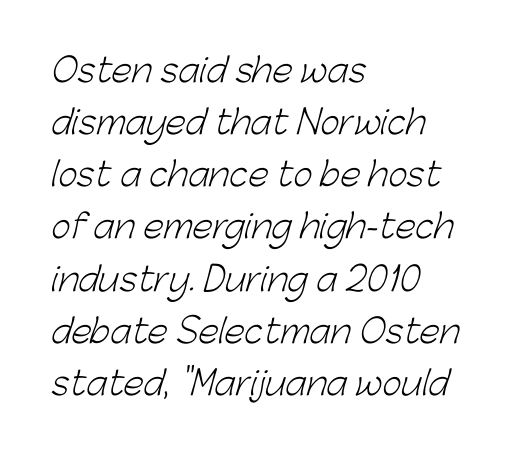
Just letters on the line, the space beneath them empty. The passage shown is typed in a proportional face where columns would drift. The text block is weighted toward the left margin, trailing off unevenly rightward. The designer went with a sans here, leaving each stem footless. A light-to-regular cut is what we see here.
